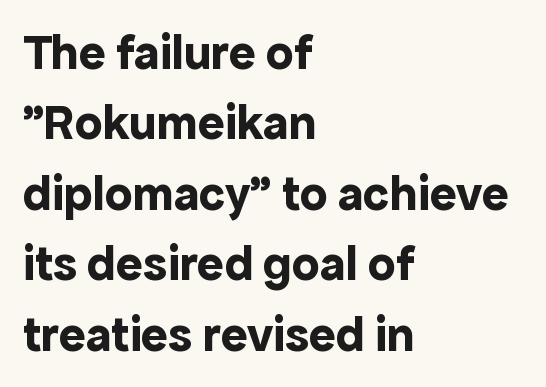
{"serif": "no", "italic": "no", "bold": "yes", "weight": "bold", "width": "normal", "x_height": "medium", "monospaced": "no", "underline": "no", "align": "left", "line_spacing": "normal", "line_spacing_ratio": 1.41, "letter_spacing": "normal", "letter_spacing_em": 0.0, "glyph_px": 50}
